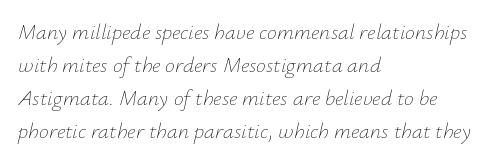
{"italic": "yes", "lean": "right", "slant_degrees": 12, "bold": "no", "underline": "no", "align": "left", "line_spacing": "normal", "line_spacing_ratio": 1.5, "letter_spacing": "normal", "letter_spacing_em": 0.0, "glyph_px": 22}
